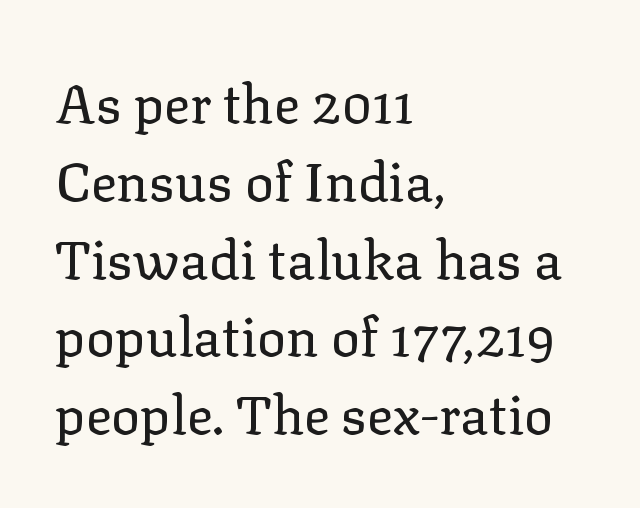
The image shows 54 px regular-weight serif type, upright; set left-aligned, normal line spacing (1.44x), normal letter spacing, not underlined; low stroke contrast and a medium x-height.
